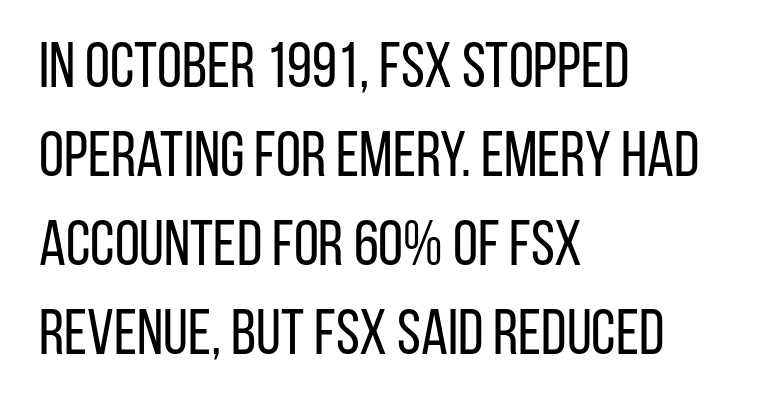
Style check: upright. Characters follow at the spacing the type designer built in. The designer left line spacing at the default. Looks like regular typesetting: each glyph gets only the width it needs.
